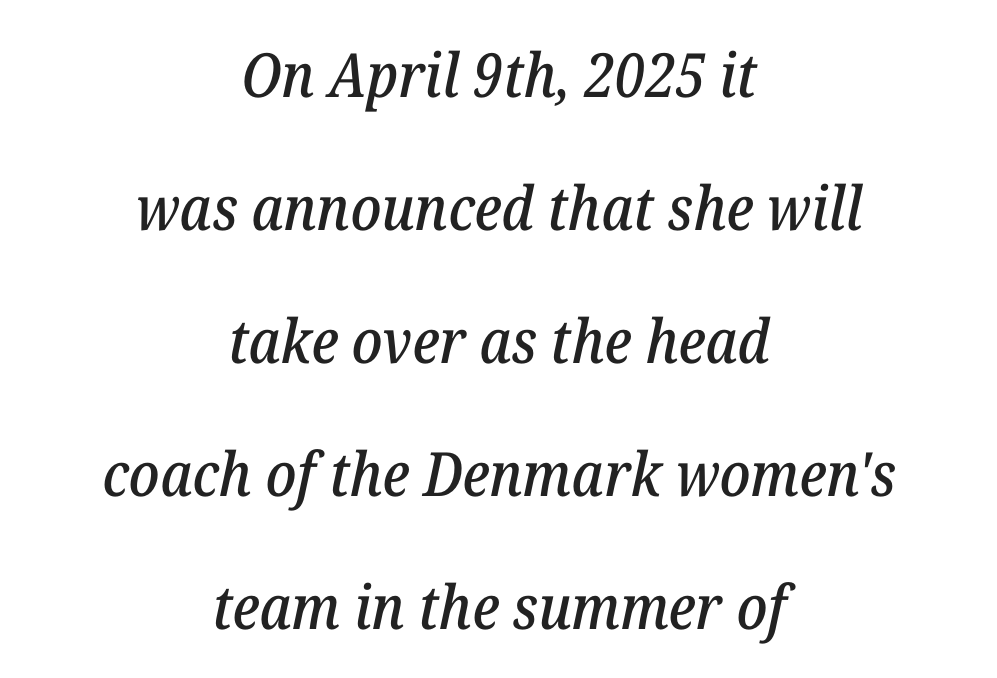
Q: Is the text italic (slanted)? A: Yes, it leans right by about 12 degrees.
Q: Is the typeface a serif or a sans-serif typeface? A: Serif.
Q: Is the text underlined? A: No.
Q: How is the paragraph aligned? A: Centered.
Q: Is the spacing between letters normal or unusually wide? A: Normal.
Q: Is the spacing between lines tight, normal or loose? A: Loose.
Q: Width (condensed, normal, or wide)? A: Normal.
Q: Stroke contrast? A: Low.
Q: x-height? A: Medium.
Q: Monospaced? A: No.
